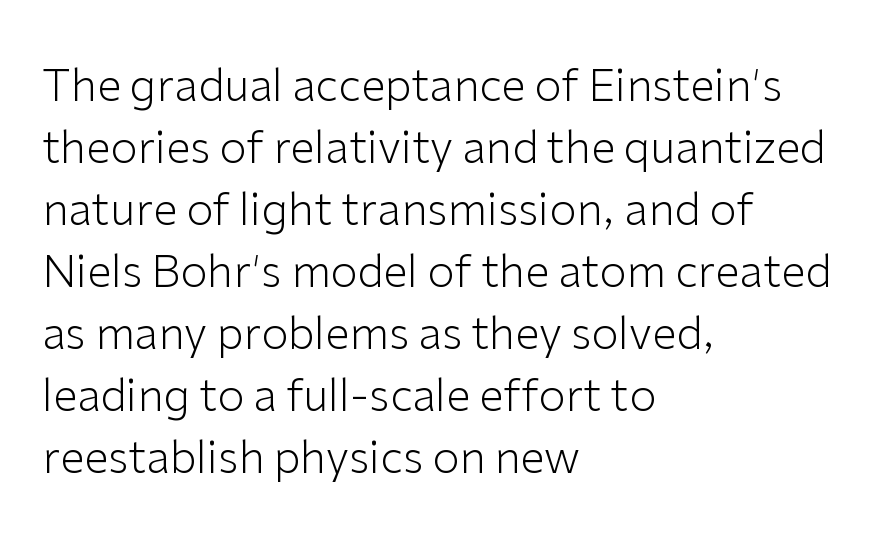
Q: Is the text bold? A: No.
Q: Is the text italic (slanted)? A: No, it is upright.
Q: Is the typeface a serif or a sans-serif typeface? A: Sans-serif.
Q: Is the text underlined? A: No.
Q: How is the paragraph aligned? A: Left-aligned.
Q: Is the spacing between letters normal or unusually wide? A: Normal.
Q: Is the spacing between lines tight, normal or loose? A: Normal.
Q: Width (condensed, normal, or wide)? A: Normal.
Q: Stroke contrast? A: Low.
Q: x-height? A: Medium.
Q: Monospaced? A: No.
